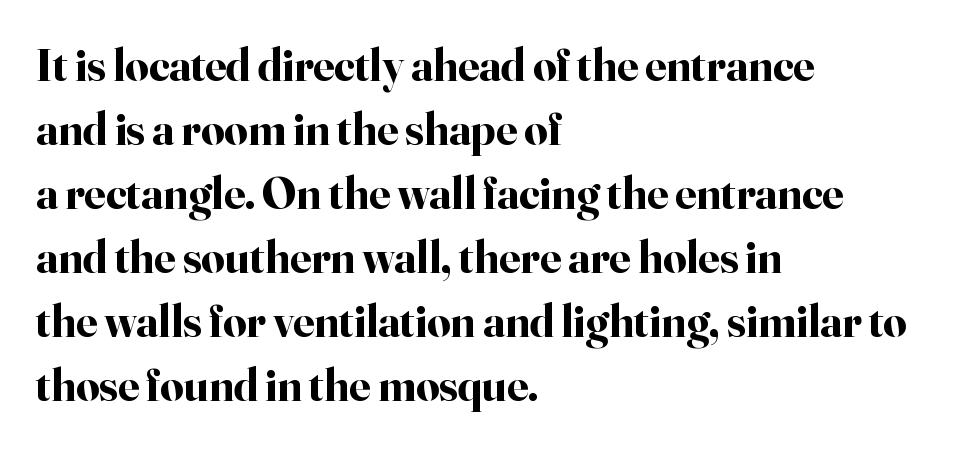
{"serif": "yes", "italic": "no", "bold": "yes", "weight": "bold", "width": "normal", "stroke_contrast": "high", "x_height": "small", "monospaced": "no", "underline": "no", "align": "left", "line_spacing": "normal", "line_spacing_ratio": 1.39, "letter_spacing": "normal", "letter_spacing_em": 0.0, "glyph_px": 46}
